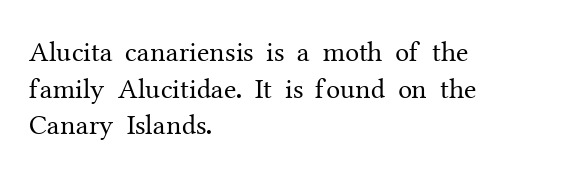
The image shows 28 px regular-weight serif type, upright; set left-aligned, normal line spacing (1.31x), normal letter spacing, not underlined; medium stroke contrast and a medium x-height.
